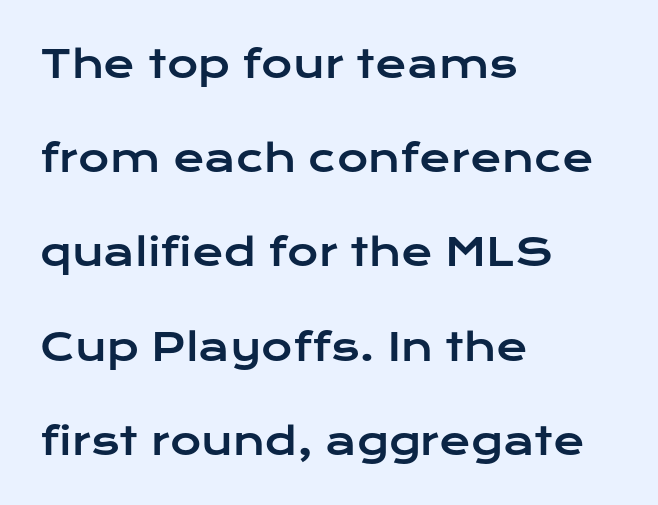
{"serif": "no", "italic": "no", "width": "wide", "stroke_contrast": "low", "x_height": "medium", "monospaced": "no", "underline": "no", "align": "left", "line_spacing": "loose", "line_spacing_ratio": 2.48, "letter_spacing": "normal", "letter_spacing_em": 0.0, "glyph_px": 38}
